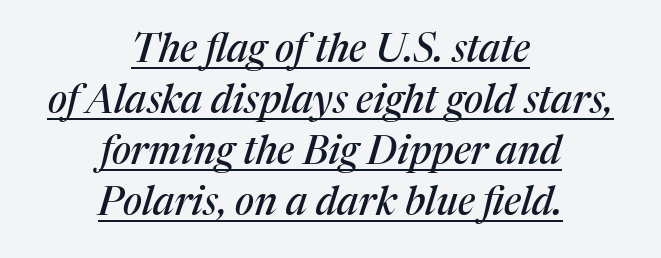
The lines sit at an ordinary, default distance from one another. If you drew a line through each stem, it would be angled. This sample is center-justified, so both line endings float freely. Does the type have serifs? Yes, each stem ends in a small foot. Think of a printed novel: that variable character pitch is what you see here. Default kerning and tracking; the words read as compact shapes.
